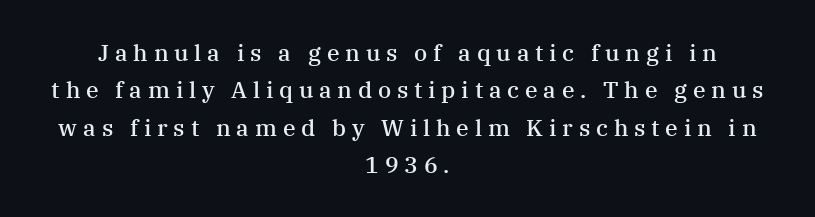
{"italic": "no", "bold": "semi", "underline": "no", "align": "center", "line_spacing": "normal", "line_spacing_ratio": 1.62, "letter_spacing": "wide", "letter_spacing_em": 0.25, "glyph_px": 23}
